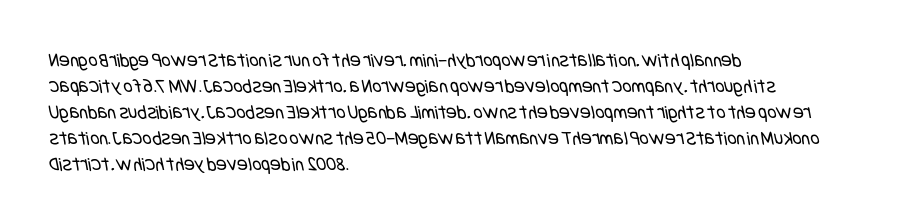
{"bold": "no", "underline": "no", "align": "left", "line_spacing": "normal", "line_spacing_ratio": 1.3, "letter_spacing": "normal", "letter_spacing_em": 0.0, "glyph_px": 20}
